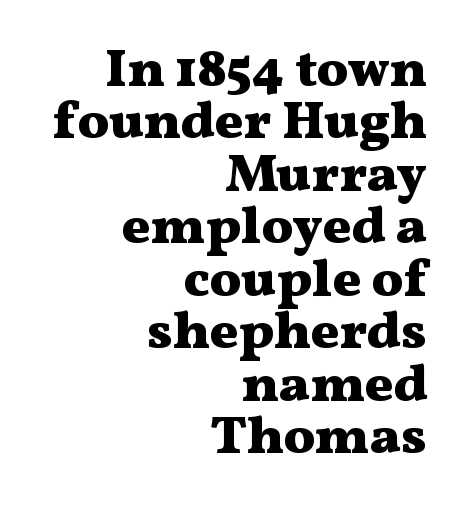
The image shows 53 px heavy, wide serif type, upright; set right-aligned, tight line spacing (0.99x), normal letter spacing, not underlined; medium stroke contrast and a medium x-height.
